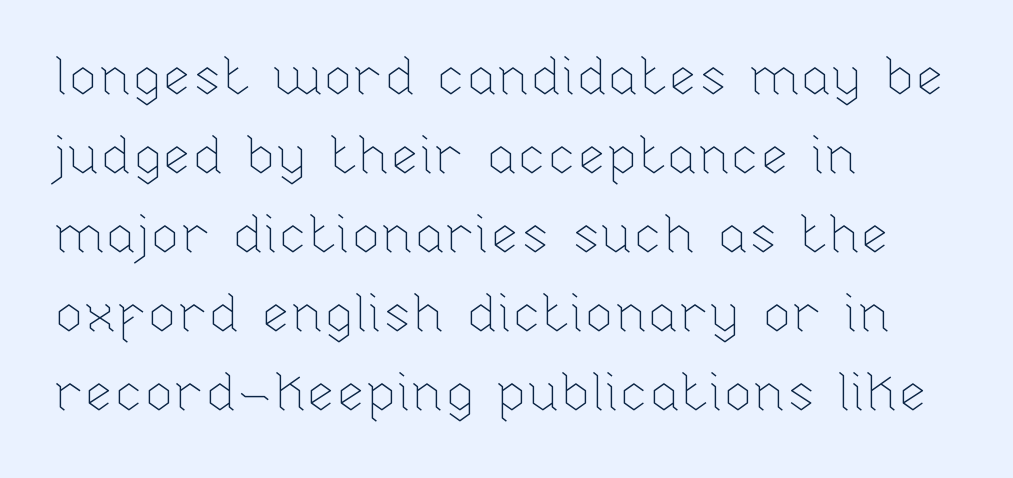
Q: Is the text bold? A: No.
Q: Is the text italic (slanted)? A: No, it is upright.
Q: Is the text underlined? A: No.
Q: How is the paragraph aligned? A: Left-aligned.
Q: Is the spacing between letters normal or unusually wide? A: Normal.
Q: Is the spacing between lines tight, normal or loose? A: Normal.
Q: Width (condensed, normal, or wide)? A: Normal.
Q: Stroke contrast? A: Low.
Q: x-height? A: Medium.
Q: Monospaced? A: No.
